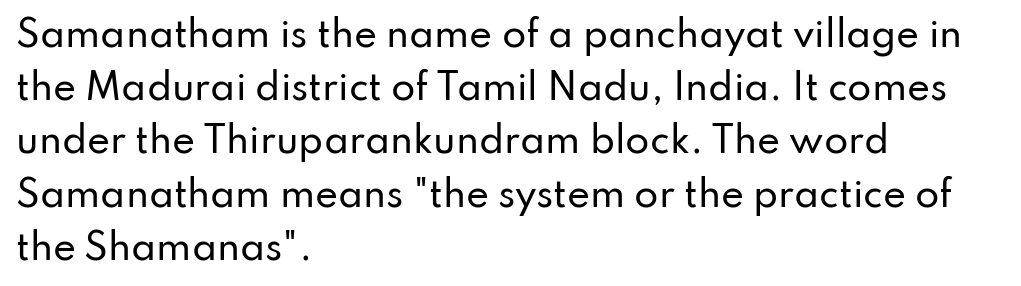
{"serif": "no", "italic": "no", "width": "normal", "stroke_contrast": "low", "x_height": "small", "monospaced": "no", "underline": "no", "align": "left", "line_spacing": "normal", "line_spacing_ratio": 1.52, "letter_spacing": "normal", "letter_spacing_em": 0.0, "glyph_px": 35}
